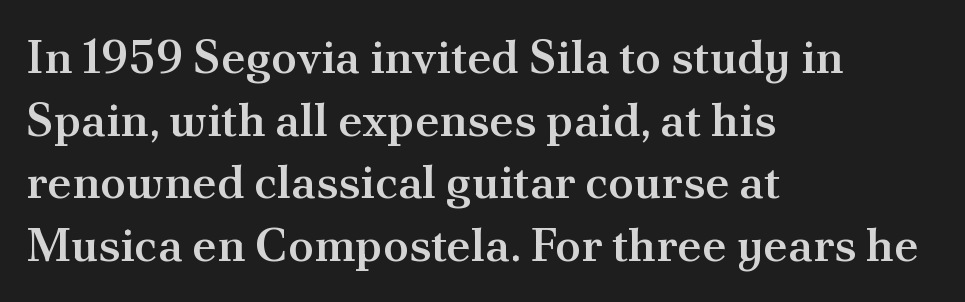
Q: Is the text bold? A: Semi-bold.
Q: Is the text italic (slanted)? A: No, it is upright.
Q: Is the typeface a serif or a sans-serif typeface? A: Serif.
Q: Is the text underlined? A: No.
Q: How is the paragraph aligned? A: Left-aligned.
Q: Is the spacing between letters normal or unusually wide? A: Normal.
Q: Is the spacing between lines tight, normal or loose? A: Normal.
Q: Width (condensed, normal, or wide)? A: Normal.
Q: Stroke contrast? A: Medium.
Q: x-height? A: Small.
Q: Monospaced? A: No.
